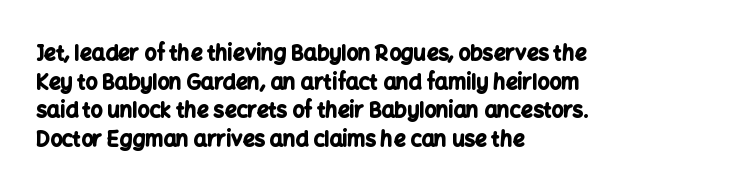
Q: Is the text bold? A: Yes.
Q: Is the text italic (slanted)? A: No, it is upright.
Q: Is the text underlined? A: No.
Q: How is the paragraph aligned? A: Left-aligned.
Q: Is the spacing between letters normal or unusually wide? A: Normal.
Q: Is the spacing between lines tight, normal or loose? A: Normal.
